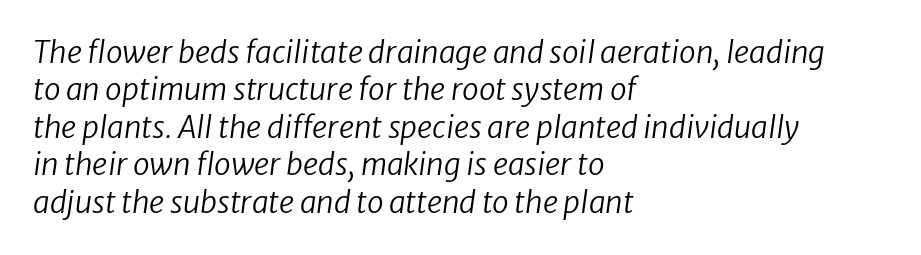
Q: Is the text bold? A: No.
Q: Is the typeface a serif or a sans-serif typeface? A: Sans-serif.
Q: Is the text underlined? A: No.
Q: How is the paragraph aligned? A: Left-aligned.
Q: Is the spacing between letters normal or unusually wide? A: Normal.
Q: Is the spacing between lines tight, normal or loose? A: Normal.
Q: Width (condensed, normal, or wide)? A: Normal.
Q: Stroke contrast? A: Low.
Q: x-height? A: Medium.
Q: Monospaced? A: No.
